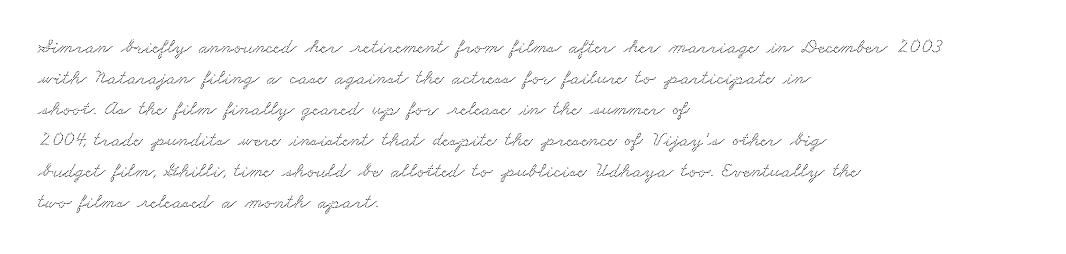
{"underline": "no", "align": "left", "line_spacing": "normal", "line_spacing_ratio": 1.48, "letter_spacing": "normal", "letter_spacing_em": 0.0, "glyph_px": 21}
